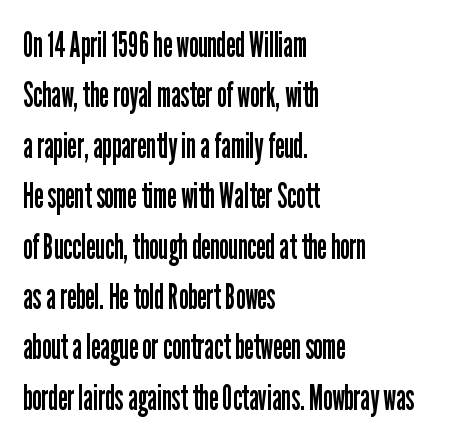
Whoever set this chose a conventional vertical rhythm. Glance below the letters and you will spot only blank space. Proportional: the letters do not fall into vertical columns. The lettering holds an erect, upright posture throughout.
